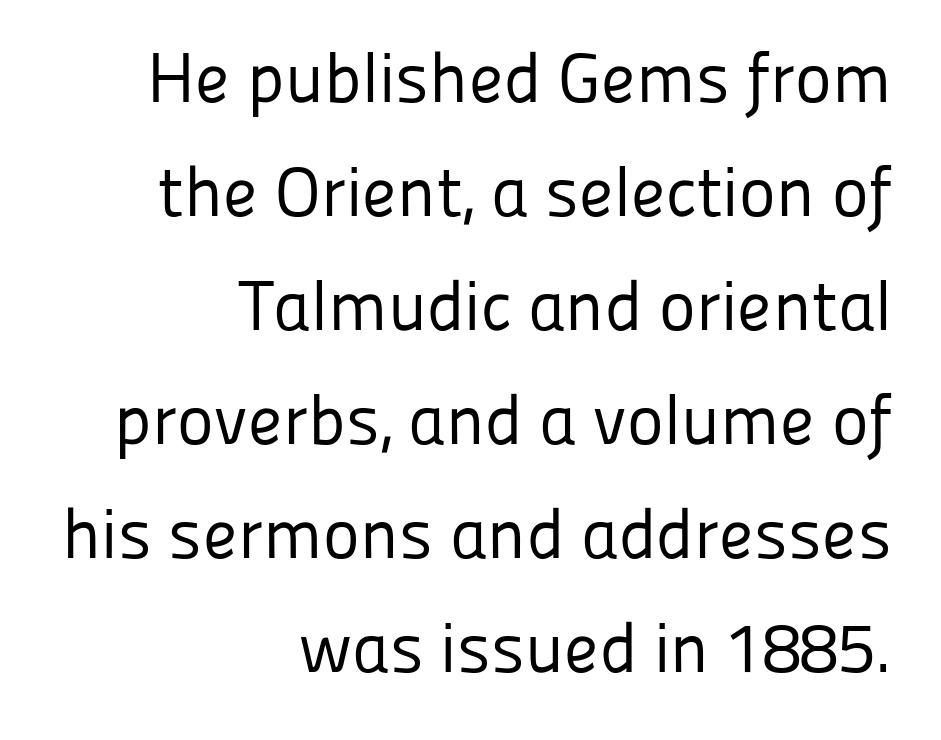
Look at the tracking — it's just the regular setting, nothing added. Unmarked baselines from the first word to the last. The font's upright variant was chosen for this text. The face used here is proportionally spaced, like ordinary book or web type.
